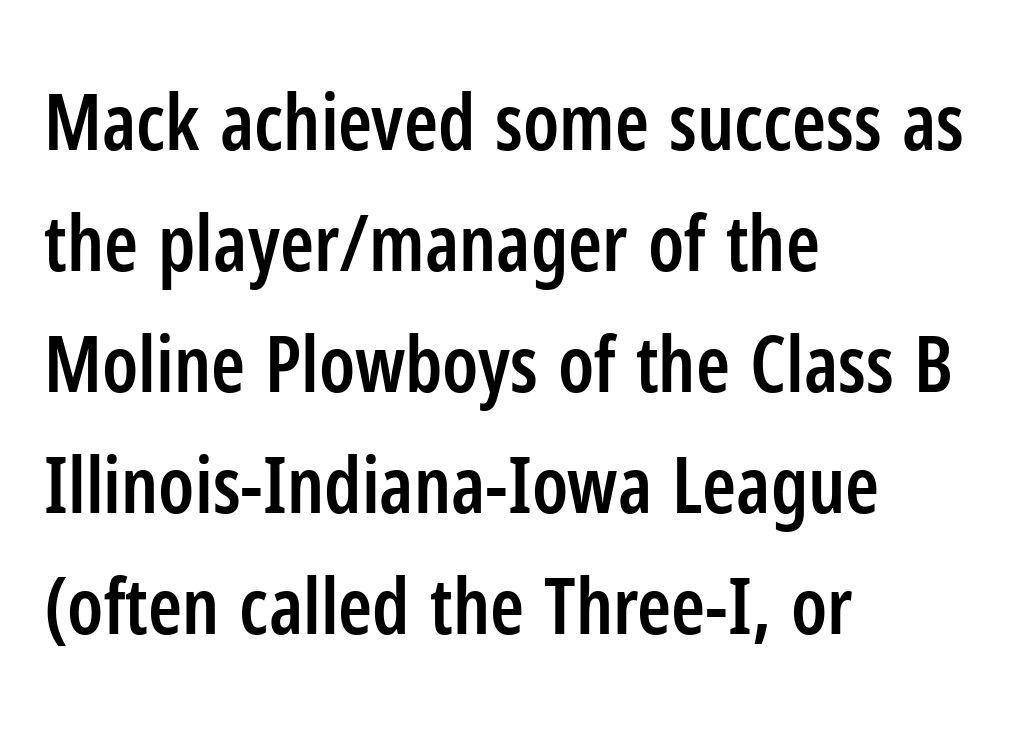
{"serif": "no", "italic": "no", "bold": "semi", "weight": "semibold", "width": "condensed", "stroke_contrast": "low", "x_height": "medium", "monospaced": "no", "underline": "no", "align": "left", "line_spacing": "normal", "line_spacing_ratio": 1.57, "letter_spacing": "normal", "letter_spacing_em": 0.0, "glyph_px": 77}
